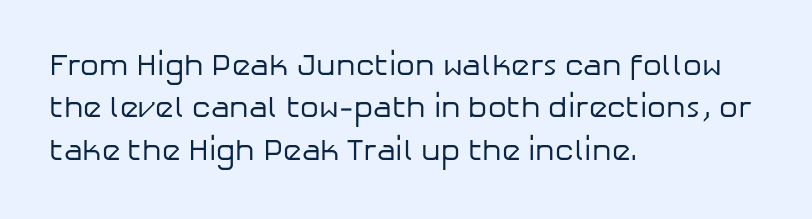
This rendering features lettering with no underline. Each letter keeps its own natural width here, so spacing adapts to shape. This block has exactly the height ordinary leading produces. Unlike a traditional serif, this face leaves its strokes unadorned.
